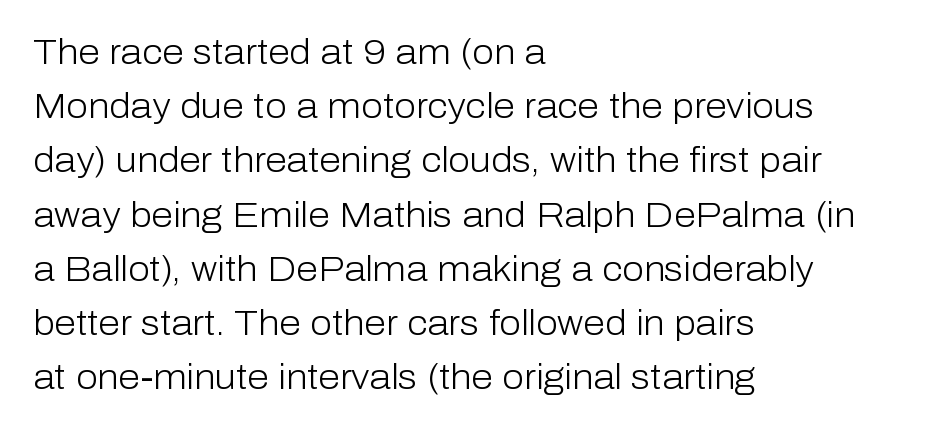
The face used here is rendered with its standard letterfit. The rows are spaced the way most documents space them. A typesetter would call this proportional, since set widths differ per character. Lines of text with bare space underneath. A quiet, ordinary-to-light weight characterises the typeface.
